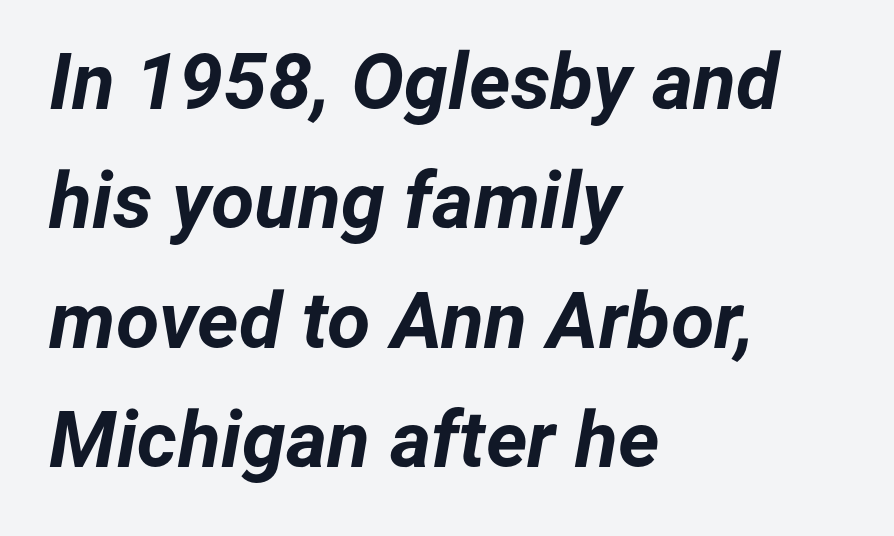
{"italic": "yes", "lean": "right", "slant_degrees": 12, "bold": "yes", "weight": "bold", "width": "normal", "stroke_contrast": "low", "x_height": "medium", "monospaced": "no", "underline": "no", "align": "left", "line_spacing": "normal", "line_spacing_ratio": 1.51, "letter_spacing": "normal", "letter_spacing_em": 0.0, "glyph_px": 79}
